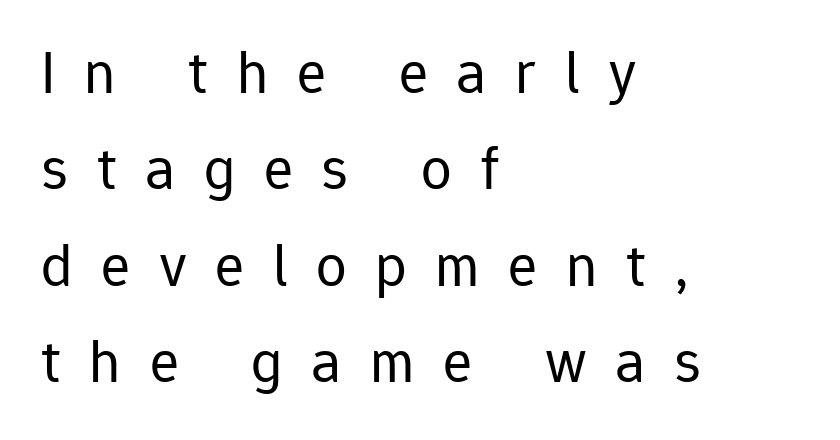
The image shows 61 px regular-weight sans-serif type, upright; set left-aligned, normal line spacing (1.58x), unusually wide letter spacing (+0.47 em), not underlined; low stroke contrast and a medium x-height.
